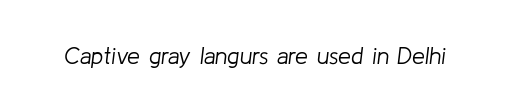
On a weight scale, this lands at 450 or below. The horizontal fit of the characters is conventional and even. The glyphs are unaccompanied by any horizontal stroke below them. The lettering tilts uniformly, giving the passage an italic look.
